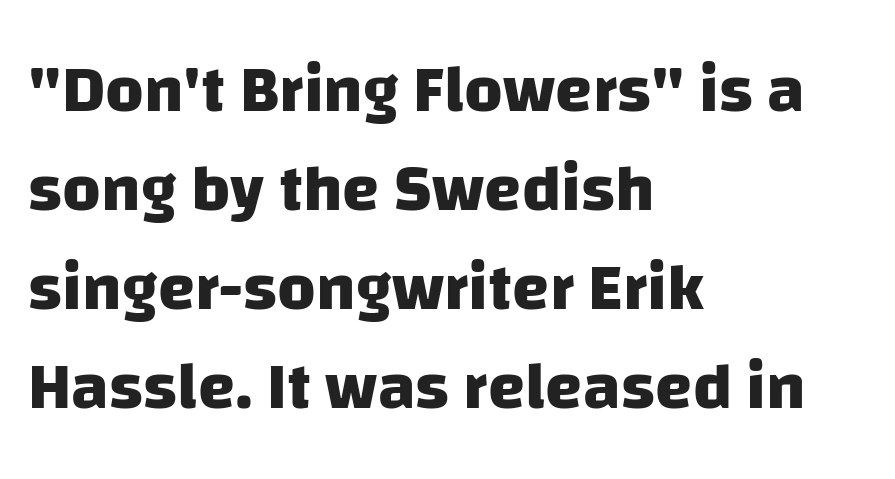
Notice how descenders clear the ascenders below comfortably — that's standard leading. Reading down the block, your eye returns to a fixed left position each line. What weight is shown? A full bold with thick strokes. Each letter's strokes conclude bluntly, with no projecting serifs. Is the letter spacing exaggerated? No — it looks like the ordinary default.
